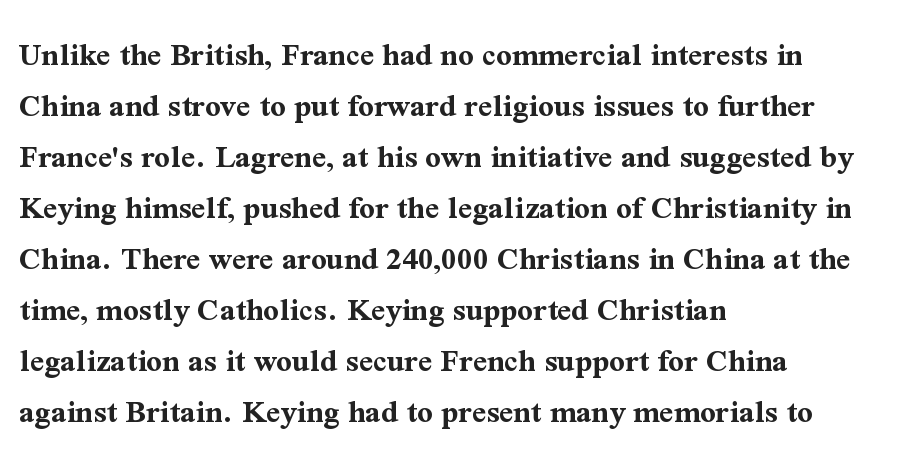
Its strokes are broad and dark, the hallmark of bold type. Nothing unusual about the tracking: characters are spaced as the font intends. The passage shown is not underscored anywhere. The typesetter chose a ragged-right arrangement here. Spacing verdict: proportional, widths tailored to each character.
